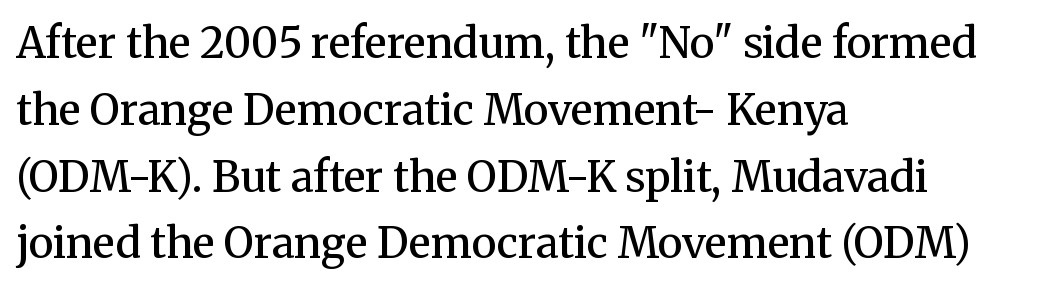
Q: Is the text bold? A: Semi-bold.
Q: Is the text italic (slanted)? A: No, it is upright.
Q: Is the typeface a serif or a sans-serif typeface? A: Serif.
Q: Is the text underlined? A: No.
Q: How is the paragraph aligned? A: Left-aligned.
Q: Is the spacing between letters normal or unusually wide? A: Normal.
Q: Is the spacing between lines tight, normal or loose? A: Normal.
Q: Width (condensed, normal, or wide)? A: Normal.
Q: Stroke contrast? A: Medium.
Q: x-height? A: Medium.
Q: Monospaced? A: No.
